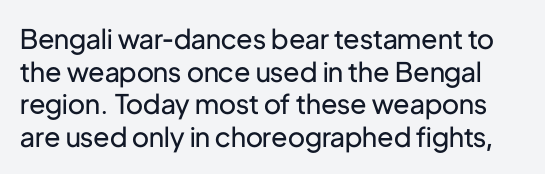
The image shows 27 px text type, upright; set line spacing 1.21x, normal letter spacing, not underlined.
